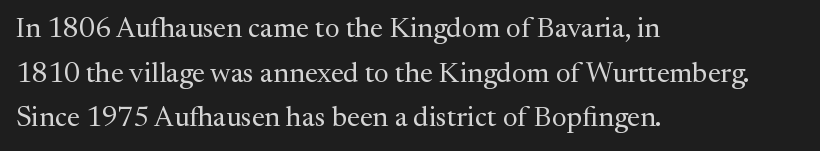
{"serif": "yes", "italic": "no", "bold": "no", "weight": "regular", "width": "normal", "stroke_contrast": "medium", "x_height": "medium", "monospaced": "no", "underline": "no", "align": "left", "line_spacing": "normal", "line_spacing_ratio": 1.59, "letter_spacing": "normal", "letter_spacing_em": 0.0, "glyph_px": 28}
